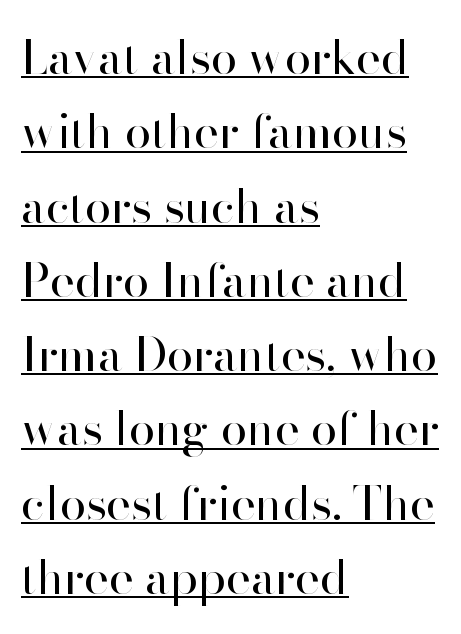
{"serif": "no", "italic": "no", "bold": "no", "weight": "regular", "width": "normal", "stroke_contrast": "high", "x_height": "small", "monospaced": "no", "underline": "yes", "align": "left", "line_spacing": "normal", "line_spacing_ratio": 1.58, "letter_spacing": "normal", "letter_spacing_em": 0.0, "glyph_px": 47}
